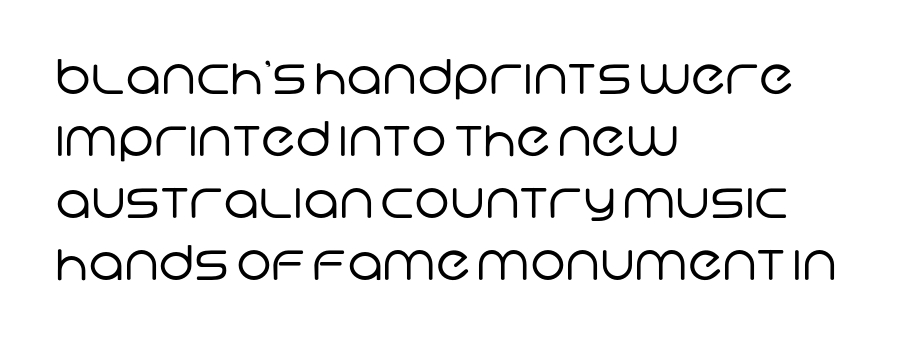
Successive baselines arrive at the customary interval. These lines are composed in type without serifs. This sample has the flowing, uneven cadence of proportional lettering. The typesetter chose a ragged-right arrangement here. The foot of each line stays bare and open.
